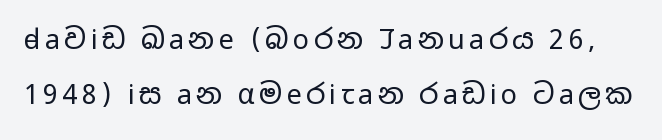
{"italic": "no", "bold": "no", "underline": "no", "line_spacing": "loose", "line_spacing_ratio": 2.03, "glyph_px": 27}
